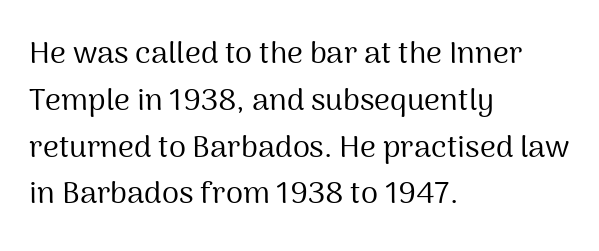
The paragraph has a hard left edge and a soft right edge. Rule under the text: the space is simply empty. Inter-character spacing is left at the font's built-in metrics. The text was rendered using a sans face with plain stroke endings.
